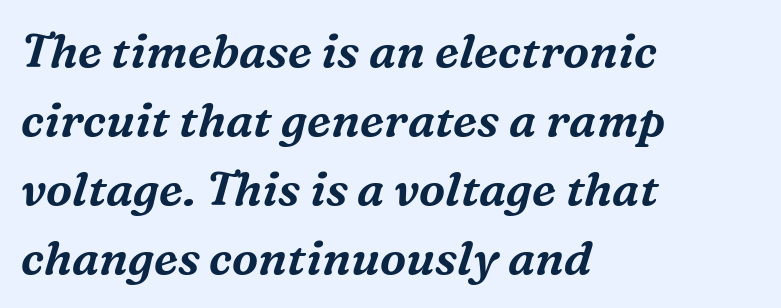
Q: Is the text italic (slanted)? A: Yes, it leans right by about 16 degrees.
Q: Is the typeface a serif or a sans-serif typeface? A: Serif.
Q: Is the text underlined? A: No.
Q: How is the paragraph aligned? A: Left-aligned.
Q: Is the spacing between letters normal or unusually wide? A: Normal.
Q: Is the spacing between lines tight, normal or loose? A: Normal.
Q: Width (condensed, normal, or wide)? A: Normal.
Q: Stroke contrast? A: Medium.
Q: x-height? A: Medium.
Q: Monospaced? A: No.
